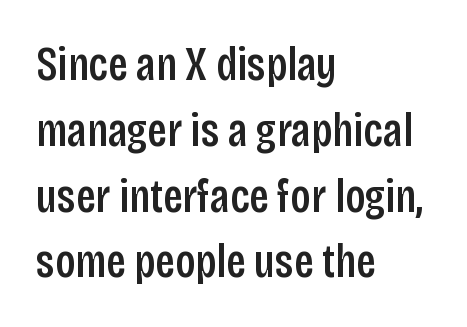
These lines were composed using upright roman letters. The rendering uses natural spacing where letterforms have individual widths. Check under the words: just untouched page. The passage shown has conventional tracking throughout. Classification — sans serif. The space between consecutive lines is moderate.
